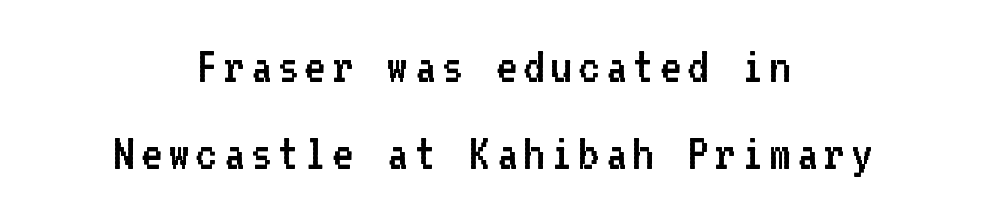
Serif or sans? Sans — the stroke terminals are bare. Posture: straight, roman, zero tilt. Heft: none added — not bold. Note the uniform advance width — an 'i' takes as much space as an 'm'.
